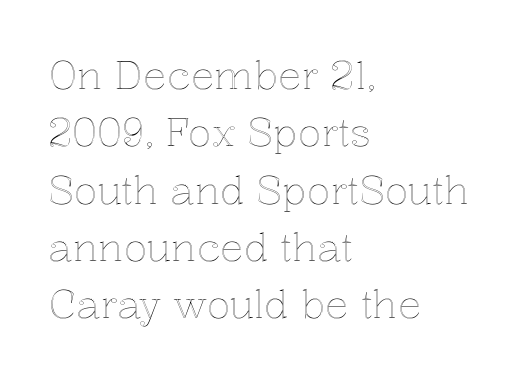
{"italic": "no", "width": "normal", "x_height": "medium", "monospaced": "no", "underline": "no", "align": "left", "line_spacing": "normal", "line_spacing_ratio": 1.47, "letter_spacing": "normal", "letter_spacing_em": 0.0, "glyph_px": 39}
